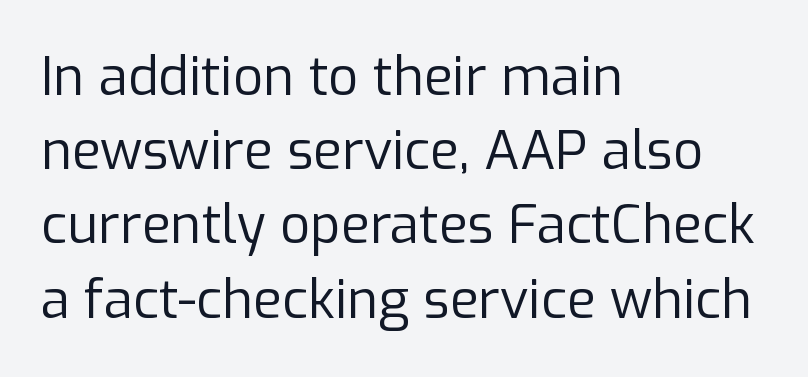
Is there any slant? The stems are plumb. Do the characters align in a grid? No, the font is proportional. Words appear dense and cohesive because spacing is normal. This rendering features lettering with no underline.
